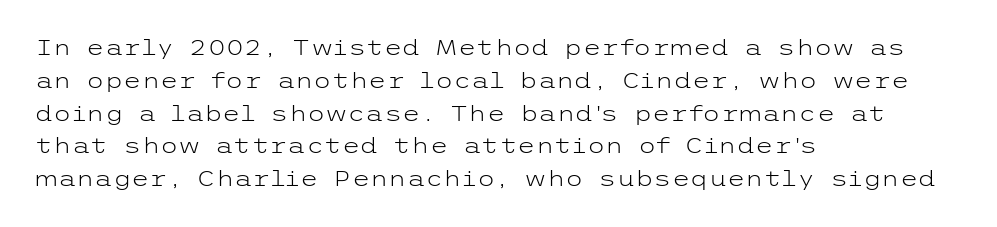
Q: Is the text bold? A: No.
Q: Is the text italic (slanted)? A: No, it is upright.
Q: Is the text underlined? A: No.
Q: How is the paragraph aligned? A: Left-aligned.
Q: Is the spacing between letters normal or unusually wide? A: Normal.
Q: Is the spacing between lines tight, normal or loose? A: Normal.
